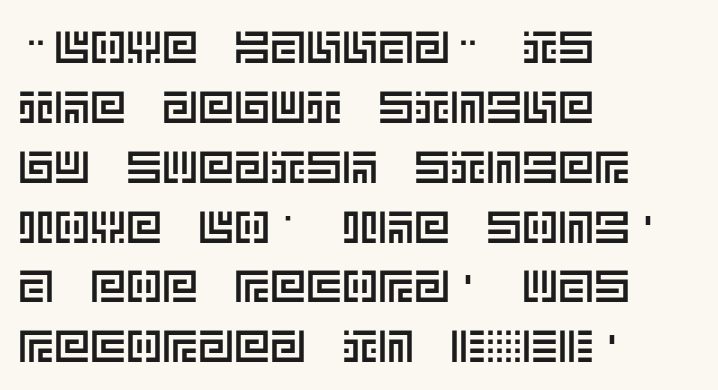
The image shows 45 px text type, upright; set left-aligned, normal line spacing (1.33x), normal letter spacing, not underlined; a large x-height.
